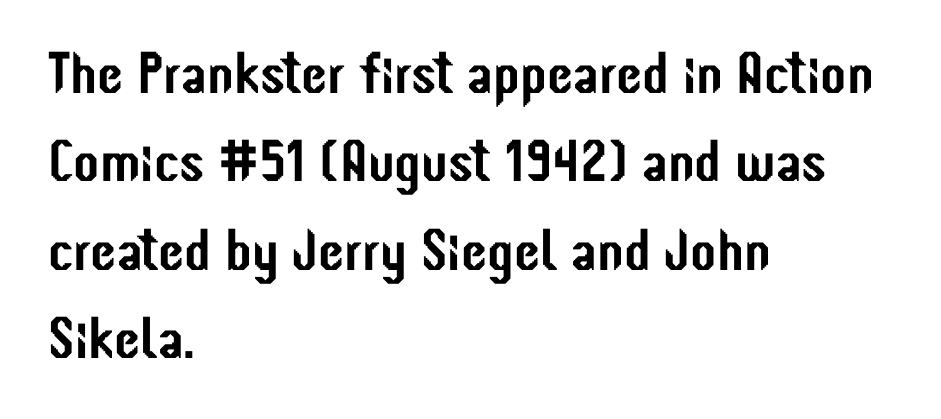
Q: Is the text italic (slanted)? A: No, it is upright.
Q: Is the typeface a serif or a sans-serif typeface? A: Sans-serif.
Q: Is the text underlined? A: No.
Q: How is the paragraph aligned? A: Left-aligned.
Q: Is the spacing between letters normal or unusually wide? A: Normal.
Q: Is the spacing between lines tight, normal or loose? A: Normal.
Q: Width (condensed, normal, or wide)? A: Condensed.
Q: Stroke contrast? A: Low.
Q: x-height? A: Medium.
Q: Monospaced? A: No.
